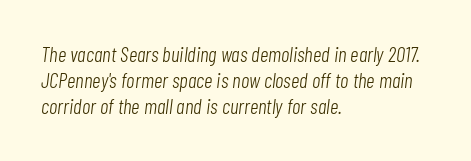
Q: Is the text bold? A: No.
Q: Is the text italic (slanted)? A: Yes, it leans right by about 7 degrees.
Q: Is the text underlined? A: No.
Q: How is the paragraph aligned? A: Left-aligned.
Q: Is the spacing between letters normal or unusually wide? A: Normal.
